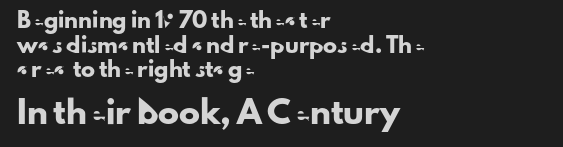
The image shows 21 px text type, upright; set left-aligned, line spacing 1.76x, normal letter spacing, not underlined; the second (bottom) block is 1.5x larger.
